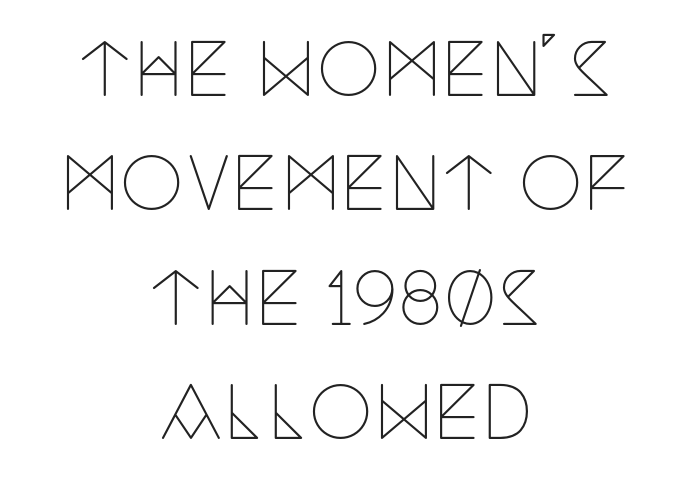
{"serif": "yes", "italic": "no", "bold": "no", "weight": "thin", "width": "condensed", "stroke_contrast": "low", "x_height": "large", "monospaced": "no", "underline": "no", "align": "center", "line_spacing": "normal", "line_spacing_ratio": 1.59, "letter_spacing": "normal", "letter_spacing_em": 0.0, "glyph_px": 72}
